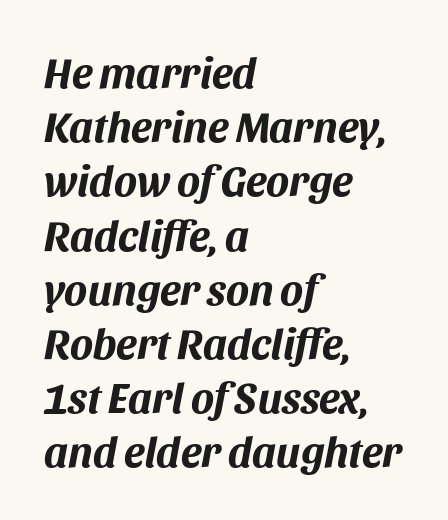
{"italic": "yes", "lean": "right", "slant_degrees": 11, "bold": "yes", "weight": "bold", "width": "normal", "stroke_contrast": "medium", "x_height": "large", "monospaced": "no", "underline": "no", "align": "left", "line_spacing": "normal", "line_spacing_ratio": 1.26, "letter_spacing": "normal", "letter_spacing_em": 0.0, "glyph_px": 43}
